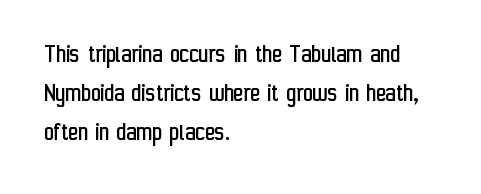
Q: Is the text bold? A: No.
Q: Is the text italic (slanted)? A: No, it is upright.
Q: Is the text underlined? A: No.
Q: How is the paragraph aligned? A: Left-aligned.
Q: Is the spacing between letters normal or unusually wide? A: Normal.
Q: Is the spacing between lines tight, normal or loose? A: Normal.
